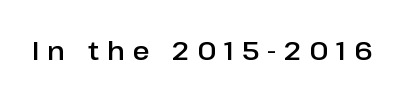
This is the regular roman posture of the typeface. The line texture is sparse and dotted thanks to wide tracking. Nobody drew a line under any word here.
